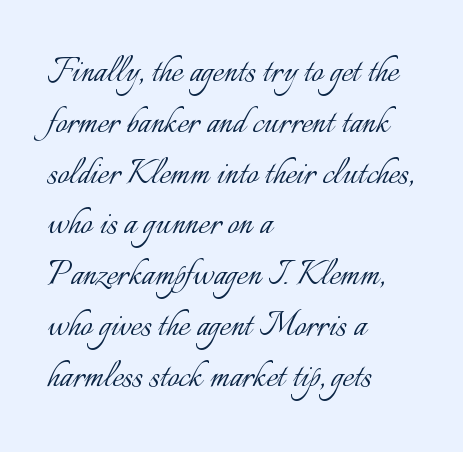
{"bold": "no", "weight": "light", "width": "normal", "stroke_contrast": "low", "x_height": "small", "monospaced": "no", "underline": "no", "align": "left", "line_spacing_ratio": 1.21, "letter_spacing": "normal", "letter_spacing_em": 0.0, "glyph_px": 42}
